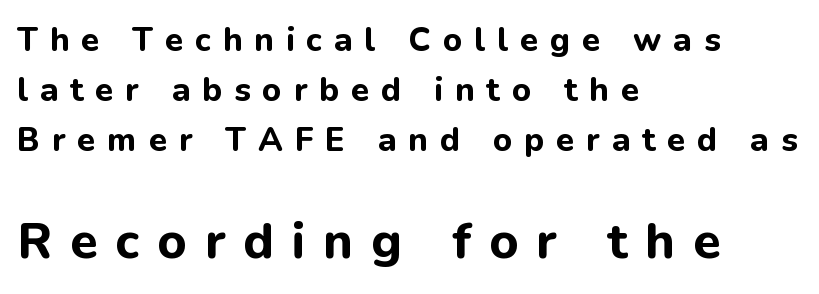
The passage shown is typed in a proportional face where columns would drift. Plain, unruled lines of type. The leading is moderate, giving the passage an even texture. Notice how thick the strokes are: this is what a full bold looks like. Upright lettering throughout. The rendering shows plain stroke endings on the letterforms — a sans-serif design.
